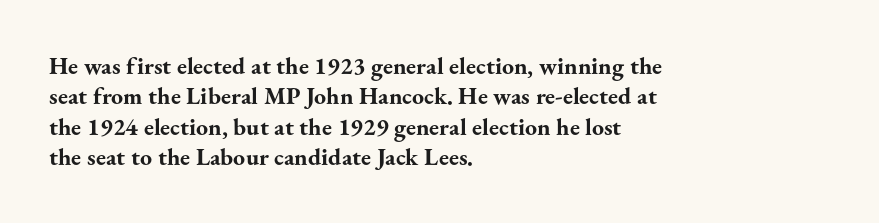
The glyphs are unaccompanied by any horizontal stroke below them. The leading is moderate, giving the passage an even texture. Left-aligned paragraph, ragged on the right. A full-strength bold gives these letters their thick strokes. This sample uses an upright cut, with every glyph sitting square on the baseline.
